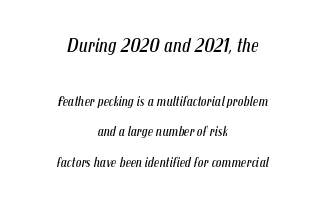
The image shows 20 px text type, italic (leaning right); set centered, loose line spacing (2.19x), normal letter spacing, not underlined; the first (top) block is 1.43x larger.
